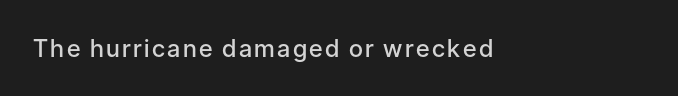
Q: Is the text bold? A: Semi-bold.
Q: Is the text italic (slanted)? A: No, it is upright.
Q: Is the text underlined? A: No.
